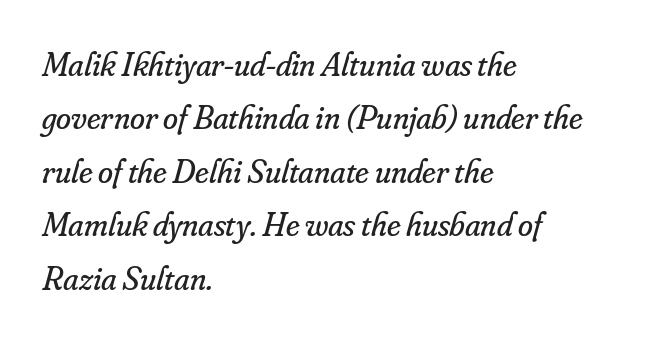
The image shows 34 px regular-weight serif type, italic (leaning right); set left-aligned, normal line spacing (1.57x), normal letter spacing, not underlined; low stroke contrast and a small x-height.
